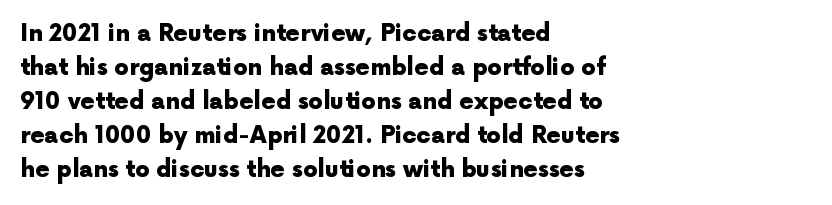
The image shows 23 px bold type, upright; set left-aligned, normal line spacing (1.48x), normal letter spacing, not underlined.
